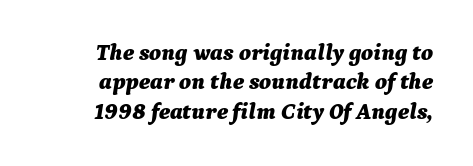
Q: Is the text bold? A: Yes.
Q: Is the text italic (slanted)? A: Yes, it leans right by about 9 degrees.
Q: Is the text underlined? A: No.
Q: Is the spacing between letters normal or unusually wide? A: Normal.
Q: Is the spacing between lines tight, normal or loose? A: Normal.
